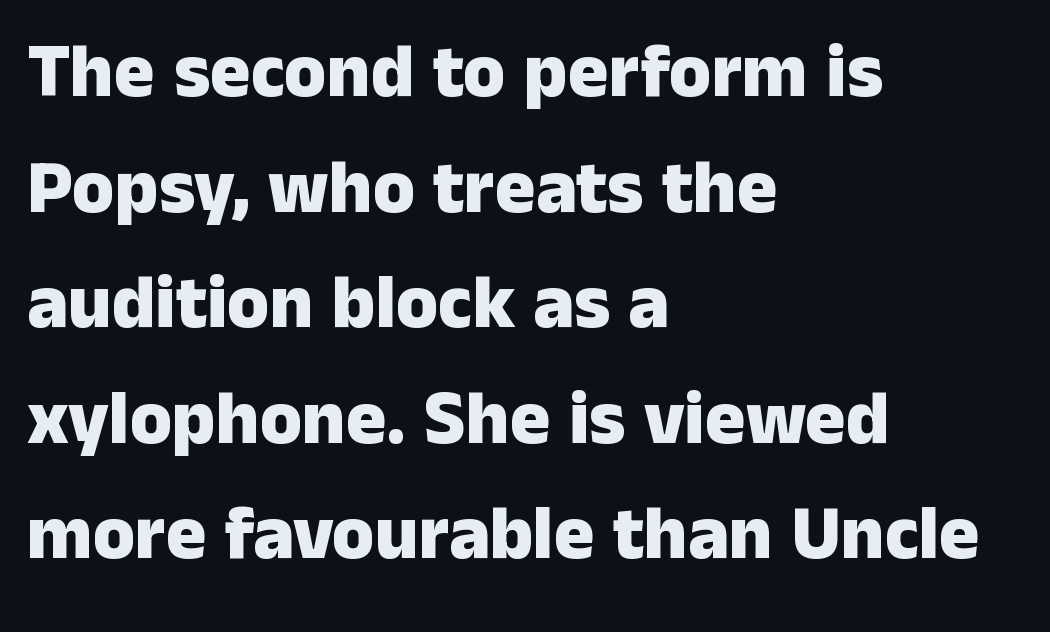
{"serif": "no", "italic": "no", "bold": "yes", "weight": "heavy", "width": "normal", "stroke_contrast": "low", "x_height": "medium", "monospaced": "no", "underline": "no", "align": "left", "line_spacing": "normal", "line_spacing_ratio": 1.52, "letter_spacing": "normal", "letter_spacing_em": 0.0, "glyph_px": 76}
